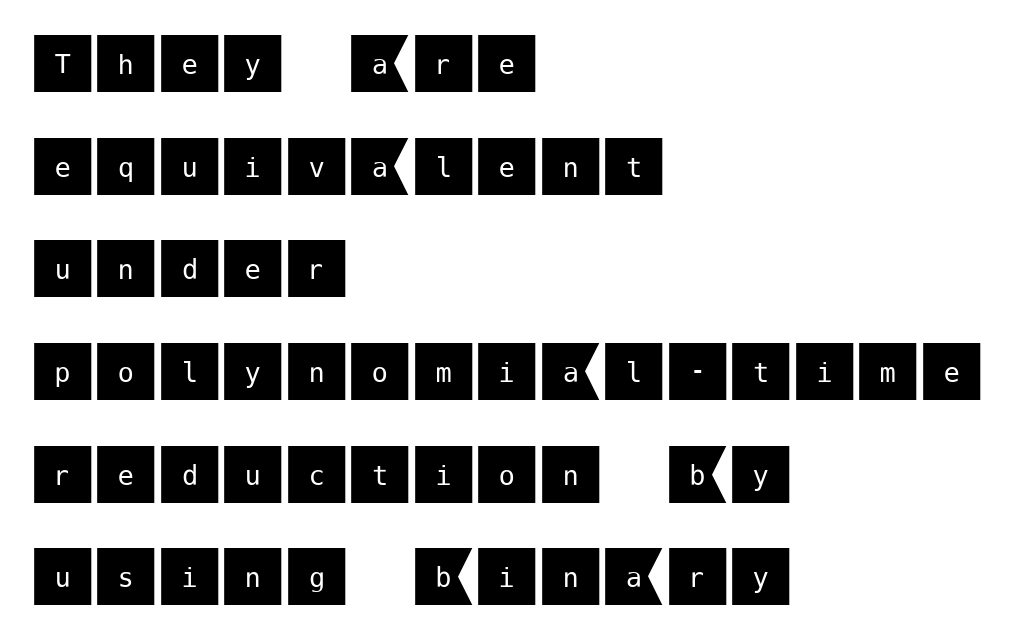
Quick note: underline off. Compared with typical body copy, the letter spacing here is the same. Typographically, this falls in the sans-serif category. Regular leading.
